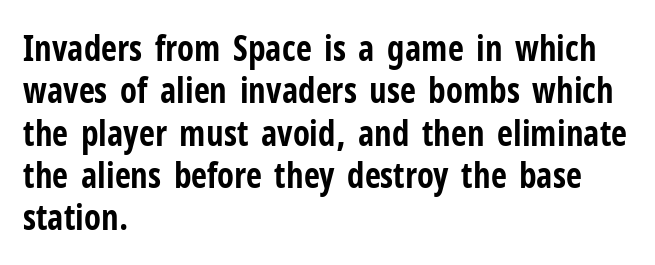
{"serif": "no", "italic": "no", "bold": "yes", "weight": "bold", "width": "condensed", "stroke_contrast": "low", "x_height": "medium", "monospaced": "no", "underline": "no", "align": "left", "line_spacing_ratio": 1.21, "letter_spacing": "normal", "letter_spacing_em": 0.0, "glyph_px": 35}
